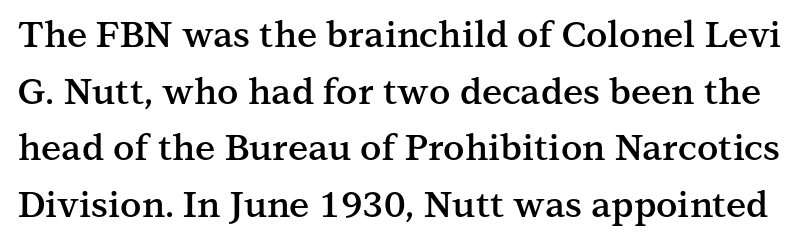
Q: Is the text bold? A: Semi-bold.
Q: Is the text italic (slanted)? A: No, it is upright.
Q: Is the typeface a serif or a sans-serif typeface? A: Serif.
Q: Is the text underlined? A: No.
Q: Is the spacing between letters normal or unusually wide? A: Normal.
Q: Is the spacing between lines tight, normal or loose? A: Normal.
Q: Width (condensed, normal, or wide)? A: Normal.
Q: Stroke contrast? A: Medium.
Q: x-height? A: Medium.
Q: Monospaced? A: No.
